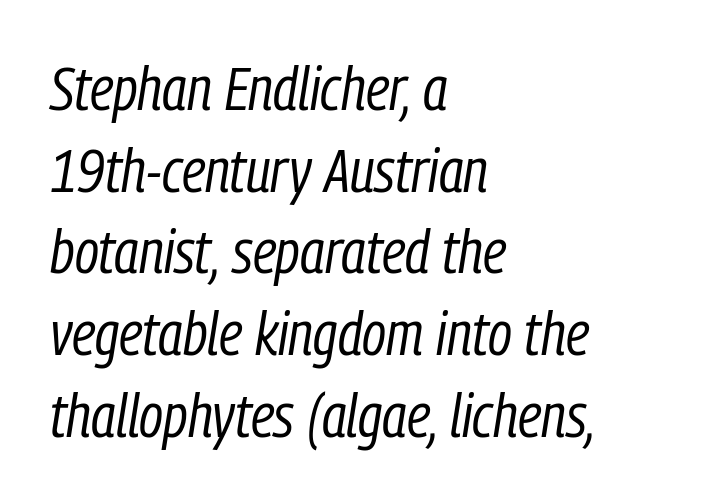
{"italic": "yes", "lean": "right", "slant_degrees": 9, "bold": "no", "weight": "regular", "width": "condensed", "stroke_contrast": "low", "x_height": "medium", "monospaced": "no", "underline": "no", "align": "left", "line_spacing": "normal", "line_spacing_ratio": 1.34, "letter_spacing": "normal", "letter_spacing_em": 0.0, "glyph_px": 61}
